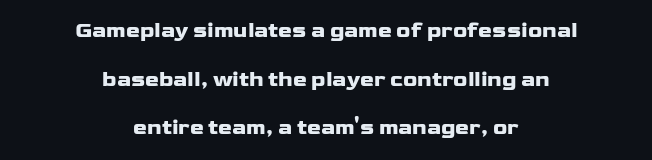
{"italic": "no", "bold": "yes", "underline": "no", "align": "center", "line_spacing": "loose", "line_spacing_ratio": 2.31, "letter_spacing": "normal", "letter_spacing_em": 0.0, "glyph_px": 21}
